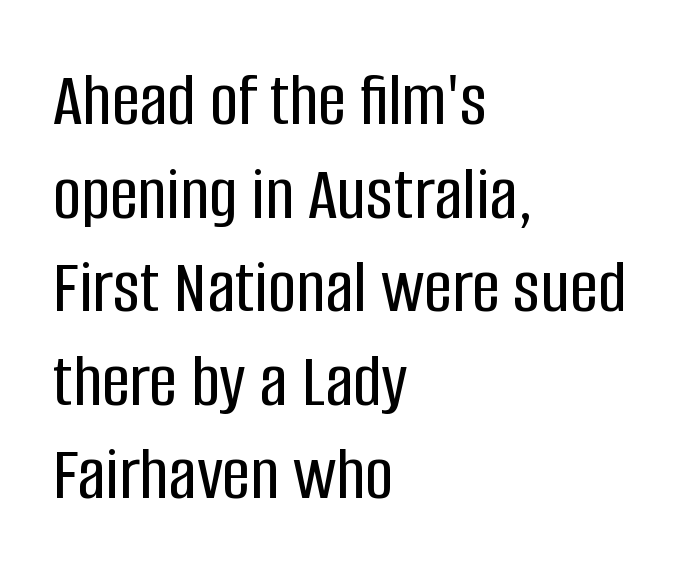
The image shows 78 px condensed sans-serif type, upright; set left-aligned, line spacing 1.2x, normal letter spacing, not underlined; low stroke contrast and a large x-height.
